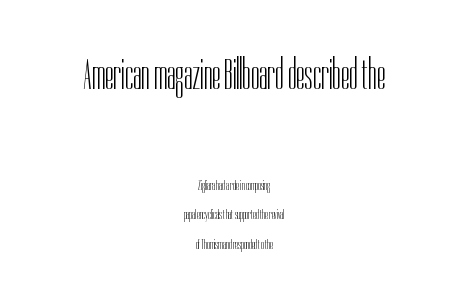
{"serif": "no", "italic": "no", "bold": "no", "weight": "light", "width": "condensed", "stroke_contrast": "low", "x_height": "medium", "monospaced": "no", "underline": "no", "align": "center", "line_spacing": "loose", "line_spacing_ratio": 2.12, "letter_spacing": "normal", "letter_spacing_em": 0.0, "larger_block": "first", "size_ratio": 3.07, "glyph_px": 43}
